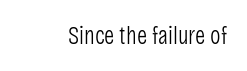
{"italic": "no", "bold": "no", "underline": "no", "letter_spacing": "normal", "letter_spacing_em": 0.0, "glyph_px": 25}
